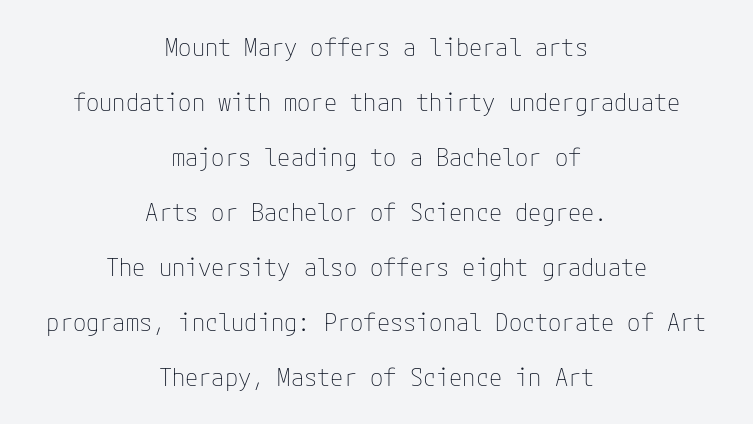
The image shows 24 px text type, upright; set centered, loose line spacing (2.29x), normal letter spacing, not underlined.
